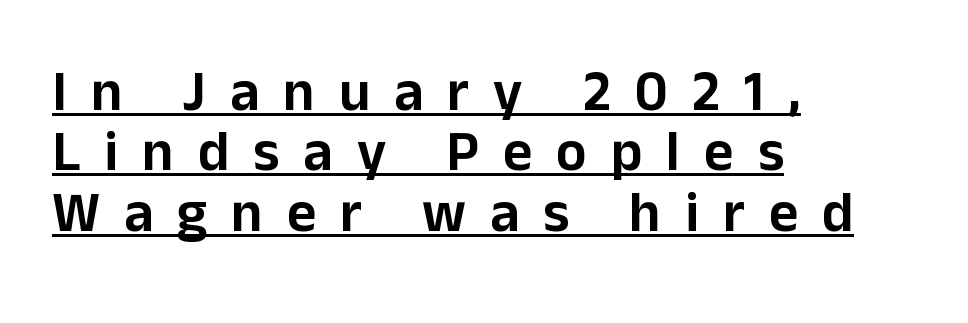
Q: Is the text italic (slanted)? A: No, it is upright.
Q: Is the typeface a serif or a sans-serif typeface? A: Sans-serif.
Q: Is the text underlined? A: Yes.
Q: How is the paragraph aligned? A: Left-aligned.
Q: Is the spacing between letters normal or unusually wide? A: Unusually wide.
Q: Is the spacing between lines tight, normal or loose? A: Tight.
Q: Width (condensed, normal, or wide)? A: Normal.
Q: Stroke contrast? A: Low.
Q: x-height? A: Medium.
Q: Monospaced? A: No.
